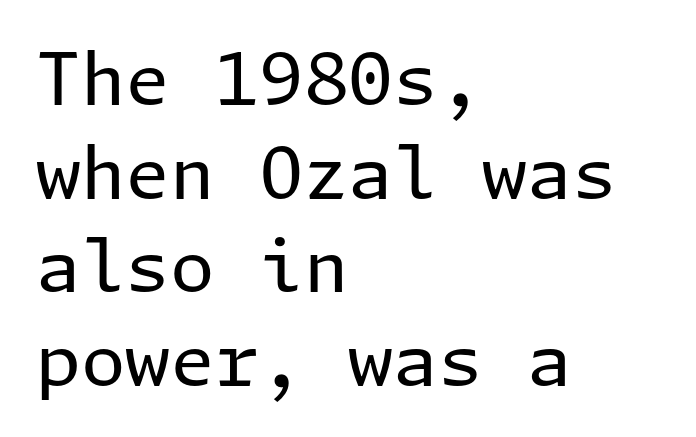
Q: Is the text bold? A: No.
Q: Is the text italic (slanted)? A: No, it is upright.
Q: Is the typeface a serif or a sans-serif typeface? A: Sans-serif.
Q: Is the text underlined? A: No.
Q: How is the paragraph aligned? A: Left-aligned.
Q: Is the spacing between letters normal or unusually wide? A: Normal.
Q: Is the spacing between lines tight, normal or loose? A: Normal.
Q: Width (condensed, normal, or wide)? A: Normal.
Q: Stroke contrast? A: Low.
Q: x-height? A: Medium.
